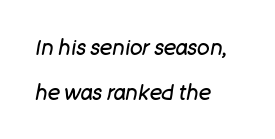
The image shows 21 px text type, italic (leaning right); set left-aligned, loose line spacing (2.14x), normal letter spacing, not underlined.
